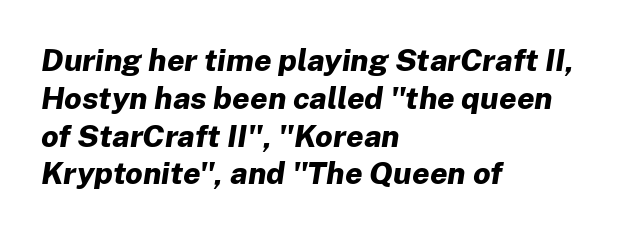
Q: Is the text bold? A: Yes.
Q: Is the text italic (slanted)? A: Yes, it leans right by about 8 degrees.
Q: Is the text underlined? A: No.
Q: How is the paragraph aligned? A: Left-aligned.
Q: Is the spacing between letters normal or unusually wide? A: Normal.
Q: Width (condensed, normal, or wide)? A: Normal.
Q: Stroke contrast? A: Low.
Q: x-height? A: Medium.
Q: Monospaced? A: No.
